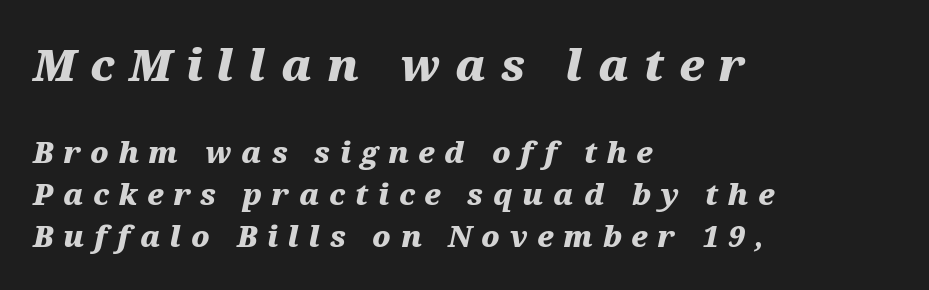
Q: Is the text bold? A: Yes.
Q: Is the text italic (slanted)? A: Yes, it leans right by about 12 degrees.
Q: Is the text underlined? A: No.
Q: How is the paragraph aligned? A: Left-aligned.
Q: Is the spacing between letters normal or unusually wide? A: Unusually wide.
Q: Is the spacing between lines tight, normal or loose? A: Normal.
Q: Which block of text is set in a larger size, the first (top) or the second (bottom)? A: The first (top) one.
Q: Width (condensed, normal, or wide)? A: Wide.
Q: Stroke contrast? A: Medium.
Q: x-height? A: Medium.
Q: Monospaced? A: No.
